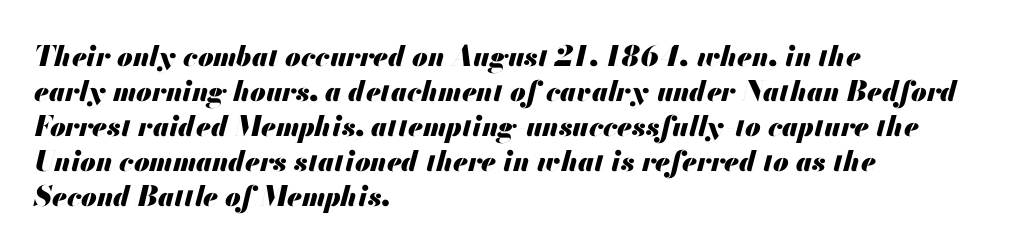
Q: Is the text bold? A: Yes.
Q: Is the text italic (slanted)? A: Yes, it leans right by about 13 degrees.
Q: Is the text underlined? A: No.
Q: How is the paragraph aligned? A: Left-aligned.
Q: Is the spacing between letters normal or unusually wide? A: Normal.
Q: Is the spacing between lines tight, normal or loose? A: Normal.
Q: Width (condensed, normal, or wide)? A: Normal.
Q: Stroke contrast? A: Medium.
Q: x-height? A: Small.
Q: Monospaced? A: No.
